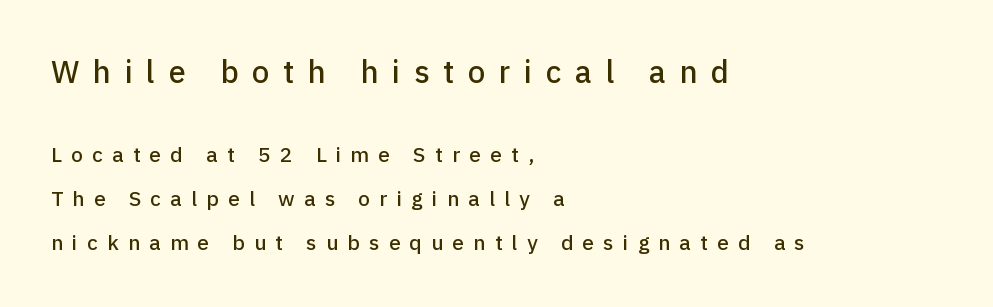
Q: Is the text italic (slanted)? A: No, it is upright.
Q: Is the typeface a serif or a sans-serif typeface? A: Sans-serif.
Q: Is the text underlined? A: No.
Q: How is the paragraph aligned? A: Left-aligned.
Q: Is the spacing between letters normal or unusually wide? A: Unusually wide.
Q: Is the spacing between lines tight, normal or loose? A: Loose.
Q: Which block of text is set in a larger size, the first (top) or the second (bottom)? A: The first (top) one.
Q: Width (condensed, normal, or wide)? A: Normal.
Q: Stroke contrast? A: Low.
Q: x-height? A: Medium.
Q: Monospaced? A: No.
